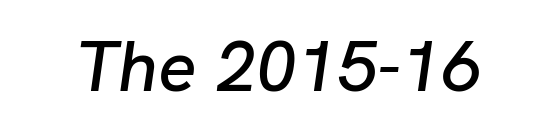
The image shows 72 px text type, italic (leaning right); set normal letter spacing, not underlined; low stroke contrast and a medium x-height.
